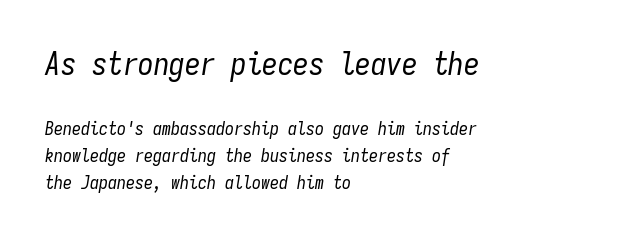
Q: Is the text bold? A: No.
Q: Is the text italic (slanted)? A: Yes, it leans right by about 9 degrees.
Q: Is the text underlined? A: No.
Q: How is the paragraph aligned? A: Left-aligned.
Q: Is the spacing between letters normal or unusually wide? A: Normal.
Q: Is the spacing between lines tight, normal or loose? A: Normal.
Q: Which block of text is set in a larger size, the first (top) or the second (bottom)? A: The first (top) one.
Q: Width (condensed, normal, or wide)? A: Condensed.
Q: Stroke contrast? A: Low.
Q: x-height? A: Medium.
Q: Monospaced? A: Yes.
